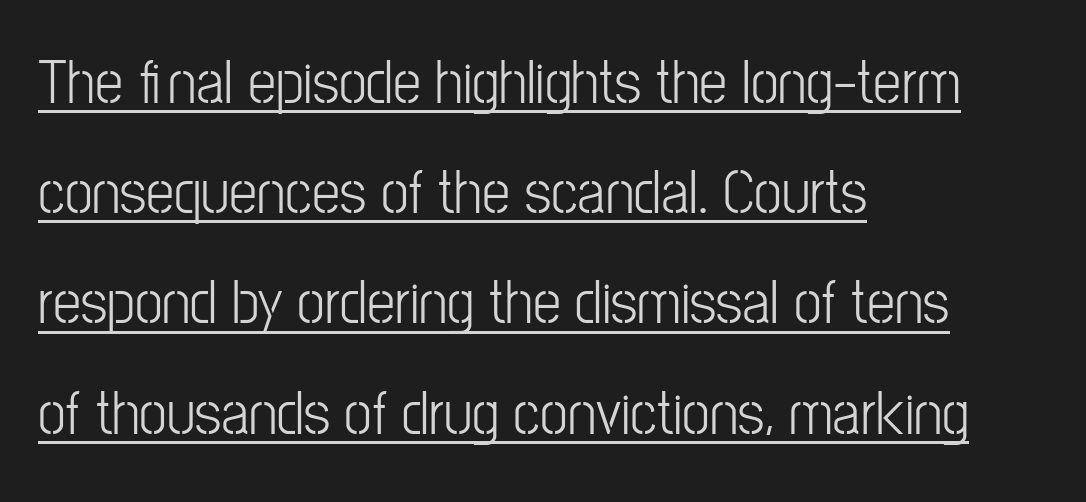
The image shows 63 px condensed sans-serif type, upright; set left-aligned, line spacing 1.75x, normal letter spacing, underlined; low stroke contrast and a medium x-height.
